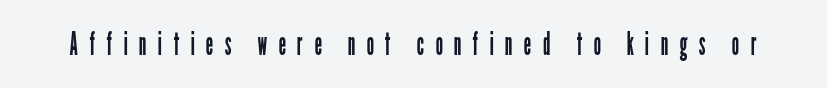
The image shows 33 px regular-weight, condensed sans-serif type, upright; set unusually wide letter spacing (+0.34 em), not underlined; low stroke contrast and a medium x-height.
